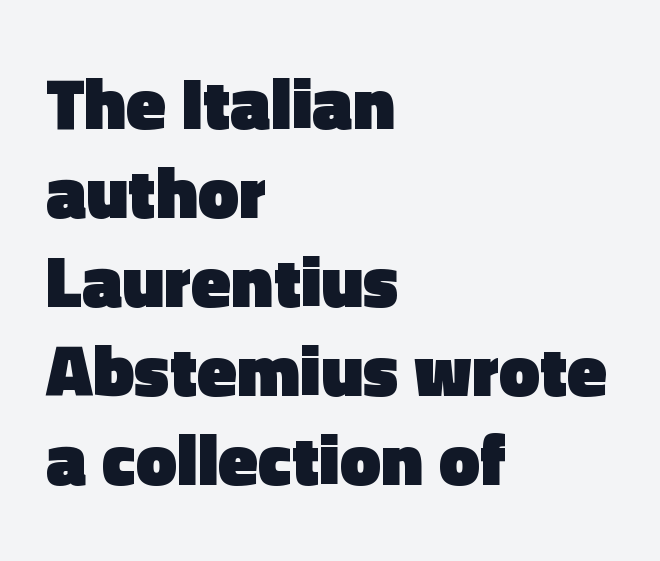
The image shows 73 px heavy sans-serif type, upright; set left-aligned, line spacing 1.22x, normal letter spacing, not underlined; a medium x-height.
